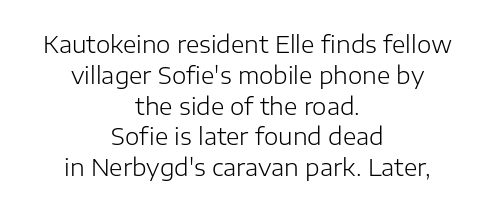
Evenly set lines give the paragraph a standard silhouette. These lines are centered, leaving both edges ragged. A roman cut, with each character standing at attention. Characters follow at the spacing the type designer built in. Nothing heavy about these letters — not bold at all.
